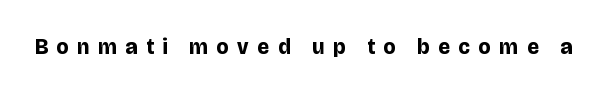
How are the letters spaced? Widely, with obvious added tracking. The glyphs are unaccompanied by any horizontal stroke below them. In terms of weight, the rendering is a true, heavy bold. In terms of posture, this sample is upright.
